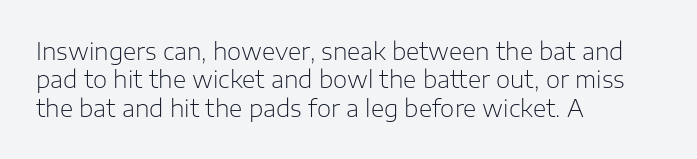
Nobody touched the tracking dial on this one. Visually the block forms a straight wall on the left and a jagged coastline on the right. Posture: upright roman. Beneath every word, the page is bare.
